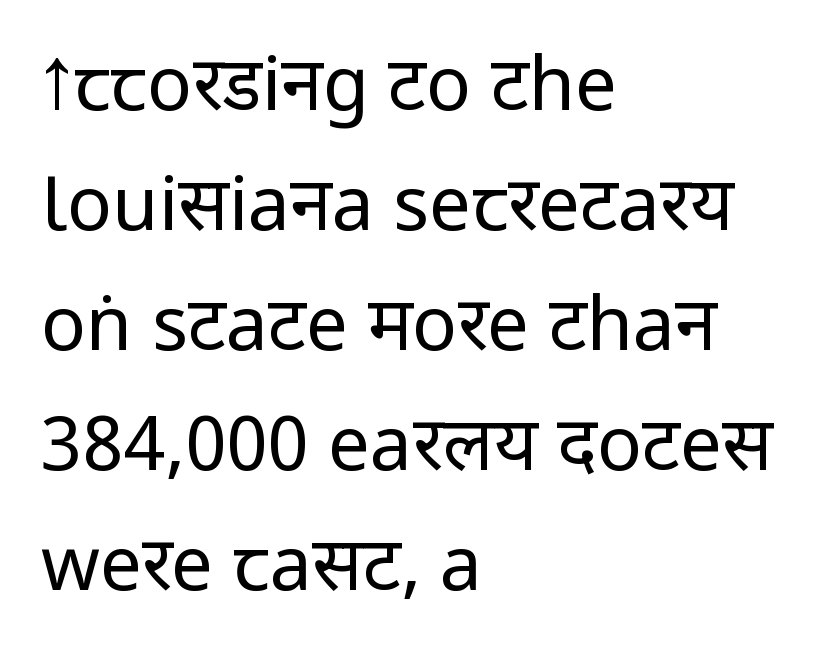
The image shows 75 px regular-weight, condensed sans-serif type, upright; set left-aligned, normal line spacing (1.6x), normal letter spacing, not underlined; low stroke contrast and a large x-height.
